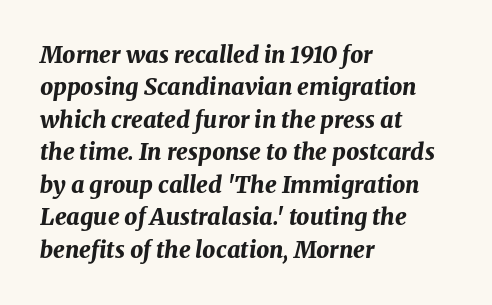
Q: Is the text bold? A: Yes.
Q: Is the text italic (slanted)? A: Yes, it leans right by about 8 degrees.
Q: Is the text underlined? A: No.
Q: How is the paragraph aligned? A: Left-aligned.
Q: Is the spacing between letters normal or unusually wide? A: Normal.
Q: Is the spacing between lines tight, normal or loose? A: Normal.
